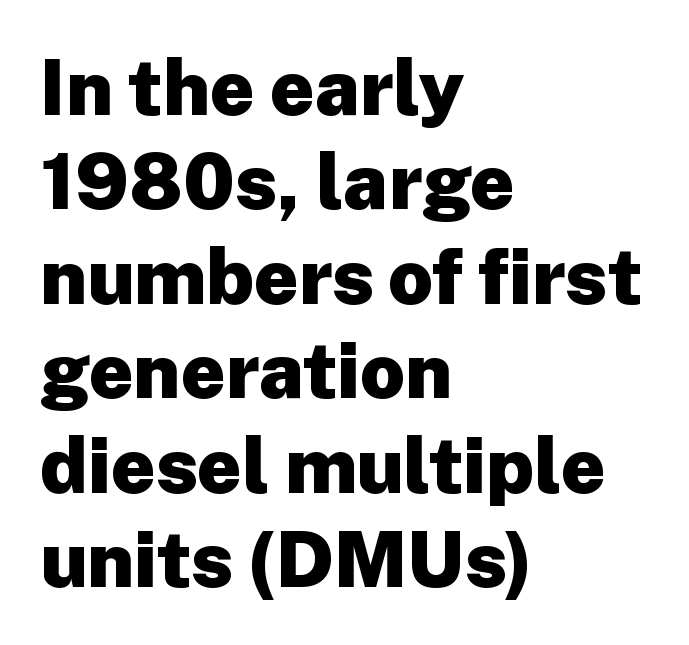
Q: Is the text bold? A: Yes.
Q: Is the text italic (slanted)? A: No, it is upright.
Q: Is the typeface a serif or a sans-serif typeface? A: Sans-serif.
Q: Is the text underlined? A: No.
Q: How is the paragraph aligned? A: Left-aligned.
Q: Is the spacing between letters normal or unusually wide? A: Normal.
Q: Width (condensed, normal, or wide)? A: Normal.
Q: Stroke contrast? A: Low.
Q: x-height? A: Medium.
Q: Monospaced? A: No.
